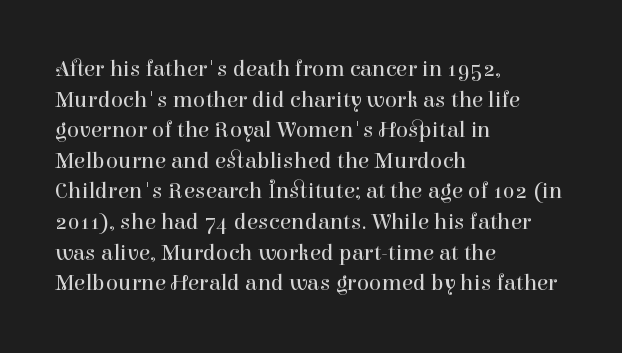
{"italic": "no", "bold": "no", "underline": "no", "align": "left", "line_spacing": "normal", "line_spacing_ratio": 1.33, "letter_spacing": "normal", "letter_spacing_em": 0.0, "glyph_px": 23}
